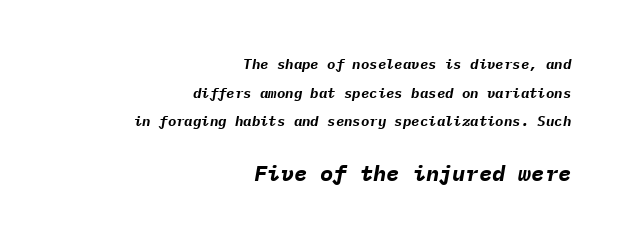
{"italic": "yes", "lean": "right", "slant_degrees": 9, "bold": "yes", "underline": "no", "align": "right", "line_spacing": "loose", "line_spacing_ratio": 2.05, "letter_spacing": "normal", "letter_spacing_em": 0.0, "larger_block": "second", "size_ratio": 1.57, "glyph_px": 22}
